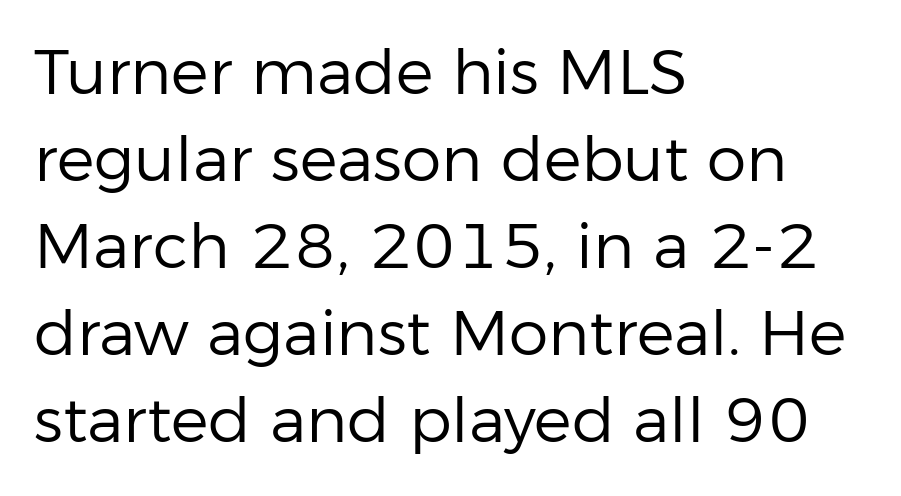
Q: Is the text bold? A: No.
Q: Is the text italic (slanted)? A: No, it is upright.
Q: Is the typeface a serif or a sans-serif typeface? A: Sans-serif.
Q: Is the text underlined? A: No.
Q: How is the paragraph aligned? A: Left-aligned.
Q: Is the spacing between letters normal or unusually wide? A: Normal.
Q: Is the spacing between lines tight, normal or loose? A: Normal.
Q: Width (condensed, normal, or wide)? A: Normal.
Q: Stroke contrast? A: Low.
Q: x-height? A: Medium.
Q: Monospaced? A: No.
